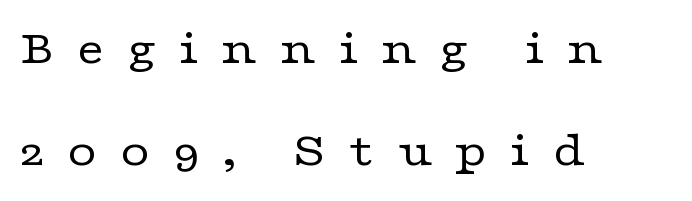
Q: Is the text bold? A: No.
Q: Is the text italic (slanted)? A: No, it is upright.
Q: Is the typeface a serif or a sans-serif typeface? A: Serif.
Q: Is the text underlined? A: No.
Q: How is the paragraph aligned? A: Left-aligned.
Q: Is the spacing between letters normal or unusually wide? A: Unusually wide.
Q: Is the spacing between lines tight, normal or loose? A: Loose.
Q: Width (condensed, normal, or wide)? A: Wide.
Q: Stroke contrast? A: Low.
Q: x-height? A: Medium.
Q: Monospaced? A: No.
